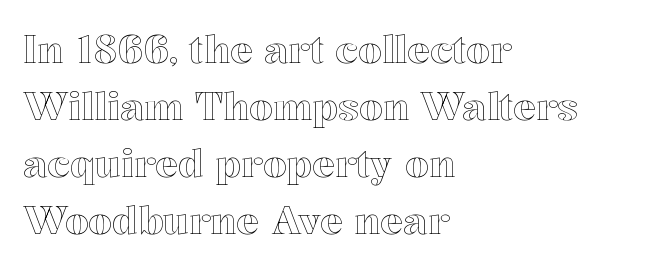
Q: Is the text italic (slanted)? A: No, it is upright.
Q: Is the text underlined? A: No.
Q: How is the paragraph aligned? A: Left-aligned.
Q: Is the spacing between letters normal or unusually wide? A: Normal.
Q: Is the spacing between lines tight, normal or loose? A: Normal.
Q: Width (condensed, normal, or wide)? A: Normal.
Q: x-height? A: Medium.
Q: Monospaced? A: No.
